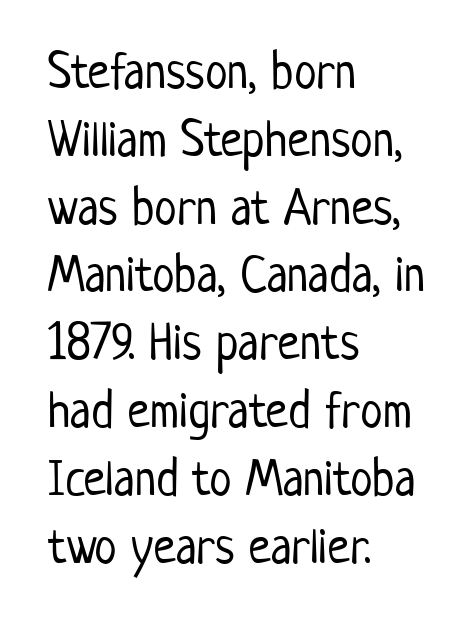
Q: Is the text bold? A: No.
Q: Is the text italic (slanted)? A: No, it is upright.
Q: Is the typeface a serif or a sans-serif typeface? A: Sans-serif.
Q: Is the text underlined? A: No.
Q: How is the paragraph aligned? A: Left-aligned.
Q: Is the spacing between letters normal or unusually wide? A: Normal.
Q: Is the spacing between lines tight, normal or loose? A: Normal.
Q: Width (condensed, normal, or wide)? A: Condensed.
Q: Stroke contrast? A: Low.
Q: x-height? A: Medium.
Q: Monospaced? A: No.
